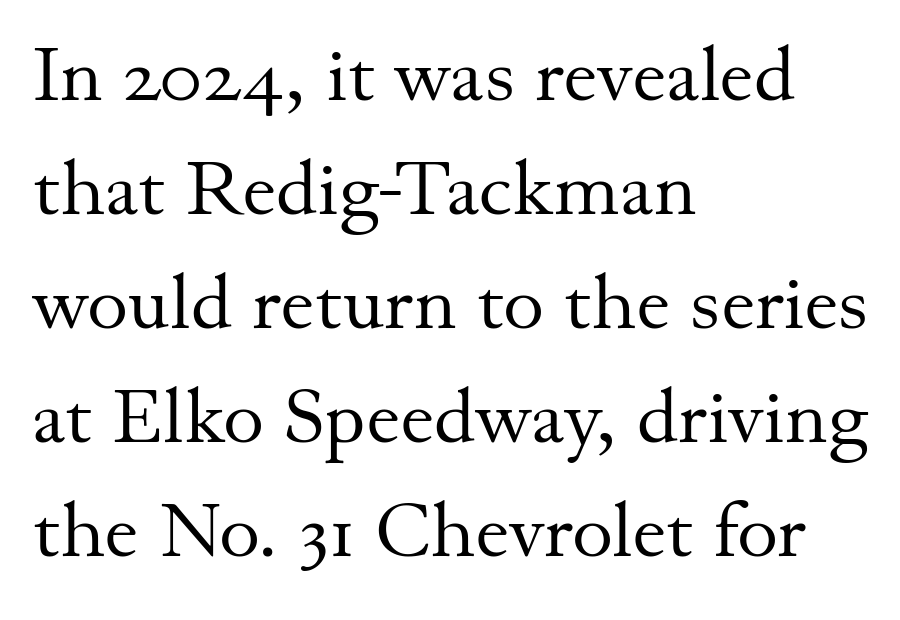
Caption: standard tracking, unaltered. Quick note: not italic, upright. Summary of weight: not heavy and not bold. Spacing verdict: proportional, widths tailored to each character.
